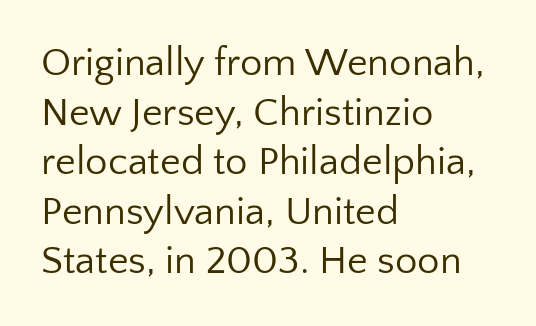
{"serif": "no", "italic": "no", "bold": "no", "weight": "regular", "width": "normal", "stroke_contrast": "low", "x_height": "medium", "monospaced": "no", "underline": "no", "align": "left", "line_spacing_ratio": 1.24, "letter_spacing": "normal", "letter_spacing_em": 0.0, "glyph_px": 40}
